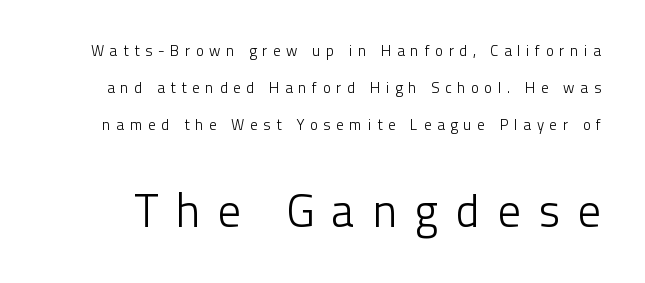
The image shows 46 px light sans-serif type, upright; set loose line spacing (2.47x), unusually wide letter spacing (+0.37 em), not underlined; the second (bottom) block is 3.07x larger; low stroke contrast and a medium x-height.
